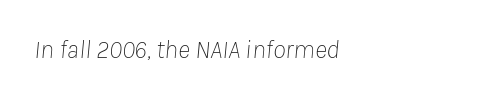
The image shows 26 px text type, italic (leaning right); set left-aligned, normal letter spacing, not underlined.
